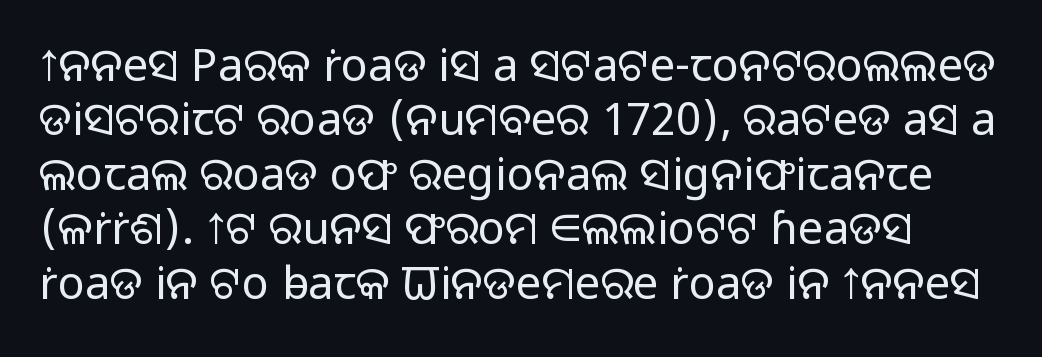
Stems here are at most as thick as an everyday book face. Here the glyphs are tracked normally, forming tight word shapes. The face used here is proportionally spaced, like ordinary book or web type. The zone under the glyphs is completely vacant. Stroke terminals: plain, sans-serif. This is the regular roman posture of the typeface.
